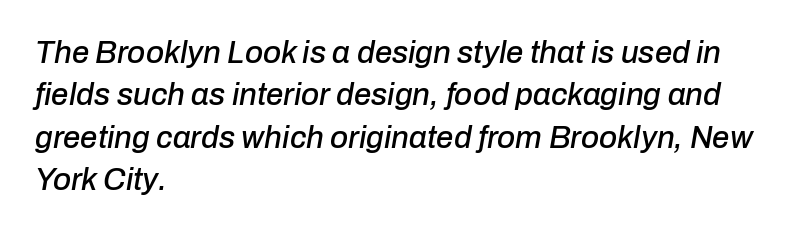
The image shows 31 px text type, italic (leaning right); set left-aligned, normal line spacing (1.37x), normal letter spacing, not underlined; low stroke contrast and a medium x-height.
